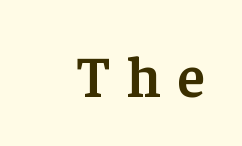
Q: Is the text bold? A: Semi-bold.
Q: Is the text italic (slanted)? A: No, it is upright.
Q: Is the typeface a serif or a sans-serif typeface? A: Serif.
Q: Is the text underlined? A: No.
Q: Is the spacing between letters normal or unusually wide? A: Unusually wide.
Q: Width (condensed, normal, or wide)? A: Normal.
Q: Stroke contrast? A: Low.
Q: x-height? A: Medium.
Q: Monospaced? A: No.
